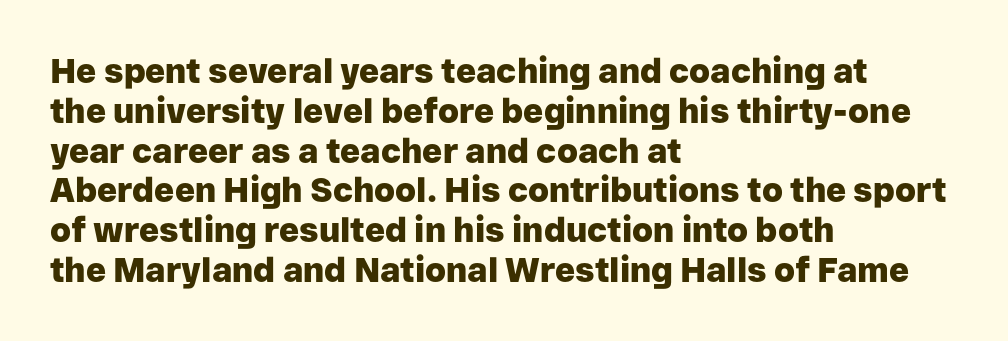
Stroke terminals: plain, sans-serif. Chunky letters — that's bold for sure. The passage shown is typed in a proportional face where columns would drift. Italic: no, the glyphs are upright roman.
